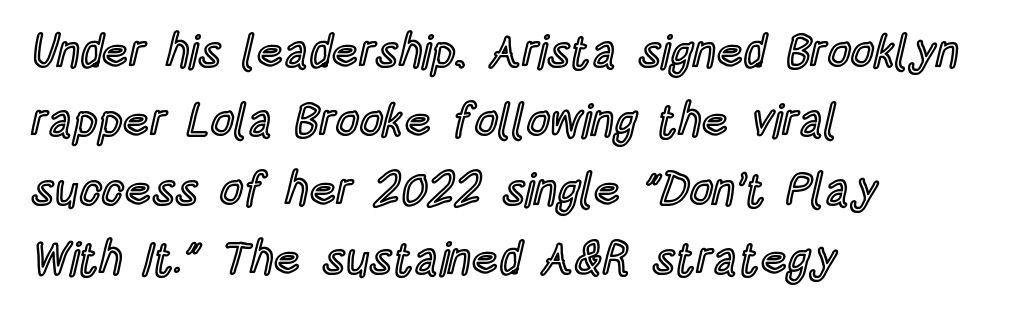
Q: Is the text italic (slanted)? A: Yes.
Q: Is the text underlined? A: No.
Q: How is the paragraph aligned? A: Left-aligned.
Q: Is the spacing between letters normal or unusually wide? A: Normal.
Q: Is the spacing between lines tight, normal or loose? A: Normal.
Q: Width (condensed, normal, or wide)? A: Condensed.
Q: x-height? A: Large.
Q: Monospaced? A: No.
